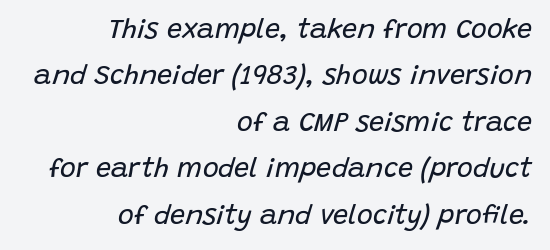
The weight would be labelled regular, book, light, or lighter still. Students, note that the glyphs here touch the page at normal intervals. Leftover space on each line is placed entirely before the opening word. Any mark beneath the type? The region is blank. Emphasis-style slanted type is in use.
